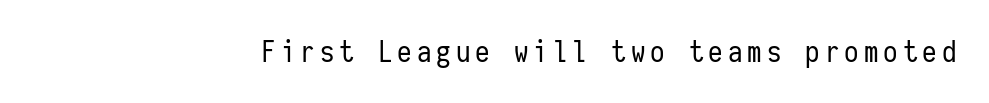
Q: Is the text bold? A: No.
Q: Is the text italic (slanted)? A: No, it is upright.
Q: Is the typeface a serif or a sans-serif typeface? A: Sans-serif.
Q: Is the text underlined? A: No.
Q: Width (condensed, normal, or wide)? A: Condensed.
Q: Stroke contrast? A: Low.
Q: x-height? A: Medium.
Q: Monospaced? A: Yes.
